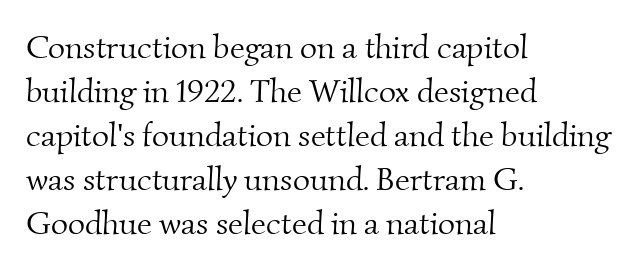
The image shows 33 px light serif type; set left-aligned, normal line spacing (1.33x), normal letter spacing, not underlined; medium stroke contrast and a small x-height.
